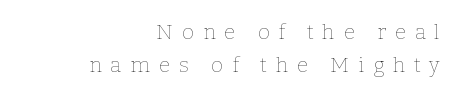
Q: Is the text bold? A: No.
Q: Is the text italic (slanted)? A: No, it is upright.
Q: Is the text underlined? A: No.
Q: How is the paragraph aligned? A: Right-aligned.
Q: Is the spacing between letters normal or unusually wide? A: Unusually wide.
Q: Is the spacing between lines tight, normal or loose? A: Normal.
